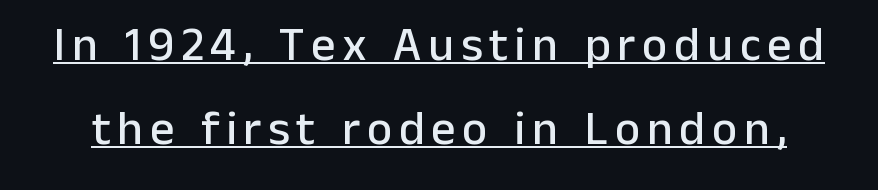
{"serif": "no", "italic": "no", "width": "normal", "stroke_contrast": "low", "x_height": "medium", "monospaced": "no", "underline": "yes", "line_spacing_ratio": 1.74, "glyph_px": 48}
